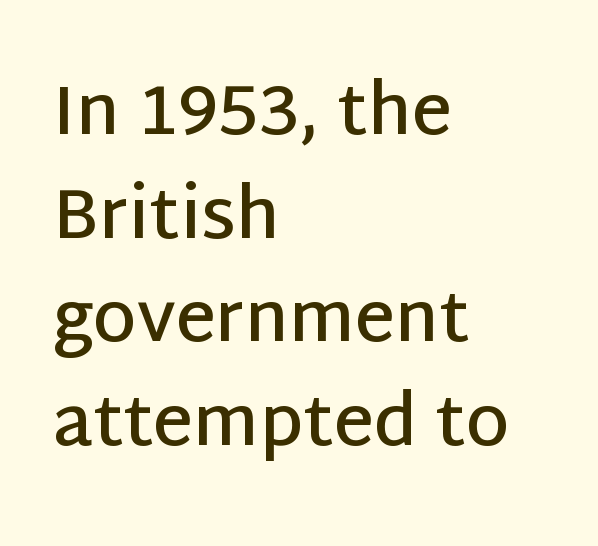
The image shows 70 px semibold sans-serif type, upright; set left-aligned, normal line spacing (1.48x), normal letter spacing, not underlined; low stroke contrast and a large x-height.
